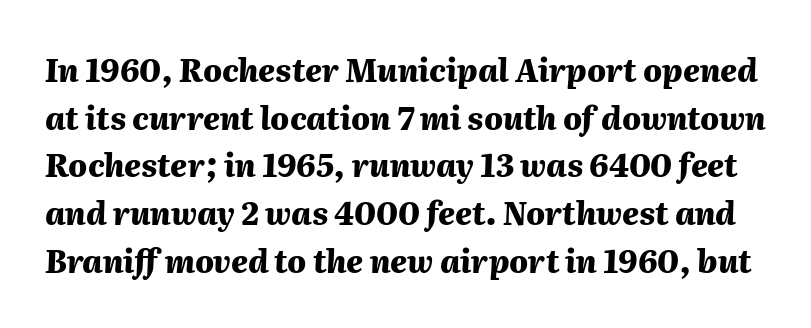
Spacing verdict: proportional, widths tailored to each character. Reading down the column, the eye jumps a familiar distance to each next line. Rule under the text: the space is simply empty. The gaps between neighbouring characters are ordinary and unremarkable.
